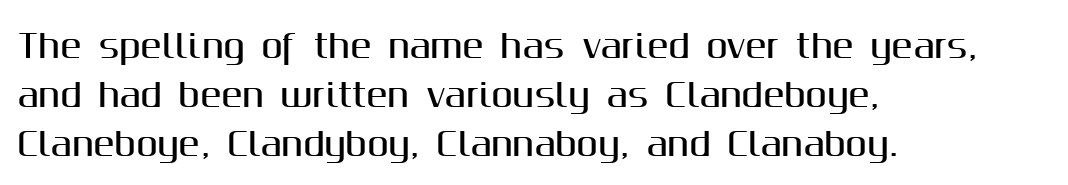
Q: Is the text italic (slanted)? A: No, it is upright.
Q: Is the typeface a serif or a sans-serif typeface? A: Sans-serif.
Q: Is the text underlined? A: No.
Q: How is the paragraph aligned? A: Left-aligned.
Q: Is the spacing between letters normal or unusually wide? A: Normal.
Q: Is the spacing between lines tight, normal or loose? A: Normal.
Q: Width (condensed, normal, or wide)? A: Normal.
Q: Stroke contrast? A: Medium.
Q: x-height? A: Medium.
Q: Monospaced? A: No.
